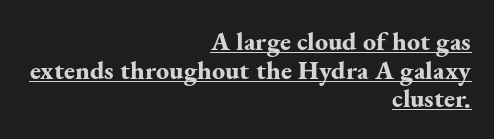
{"italic": "no", "bold": "yes", "underline": "yes", "align": "right", "line_spacing": "tight", "line_spacing_ratio": 1.1, "letter_spacing": "normal", "letter_spacing_em": 0.0, "glyph_px": 26}
